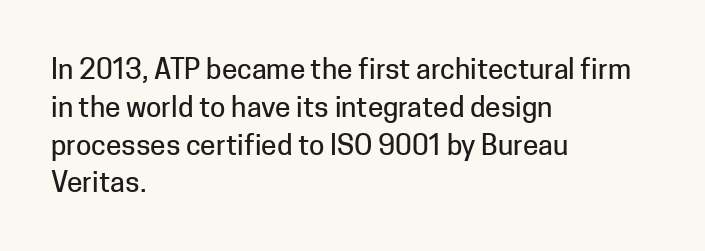
Posture: vertical. Standard letterfit; no display-style spreading of the glyphs. The zone under the glyphs is completely vacant. Each letter keeps its own natural width here, so spacing adapts to shape.
